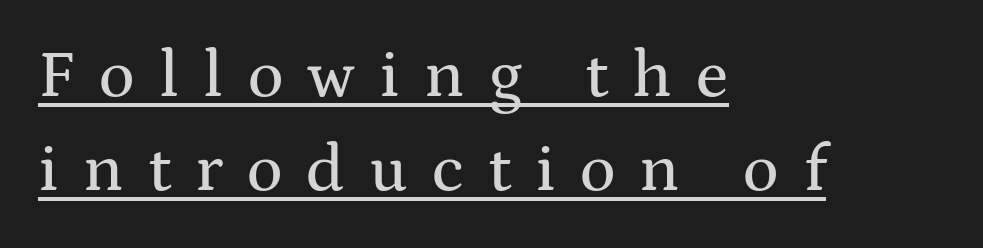
Short and long lines alike share a common starting point at left. Vertical strokes here are truly vertical. The line texture is sparse and dotted thanks to wide tracking. Stroke terminals: seriffed.
